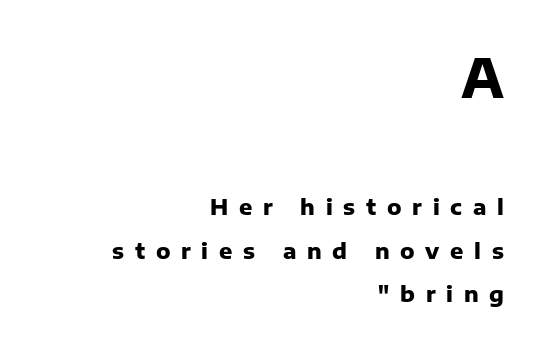
Q: Is the text bold? A: Yes.
Q: Is the text italic (slanted)? A: No, it is upright.
Q: Is the typeface a serif or a sans-serif typeface? A: Sans-serif.
Q: Is the text underlined? A: No.
Q: How is the paragraph aligned? A: Right-aligned.
Q: Is the spacing between letters normal or unusually wide? A: Unusually wide.
Q: Is the spacing between lines tight, normal or loose? A: Loose.
Q: Which block of text is set in a larger size, the first (top) or the second (bottom)? A: The first (top) one.
Q: Width (condensed, normal, or wide)? A: Normal.
Q: Stroke contrast? A: Low.
Q: x-height? A: Medium.
Q: Monospaced? A: No.
